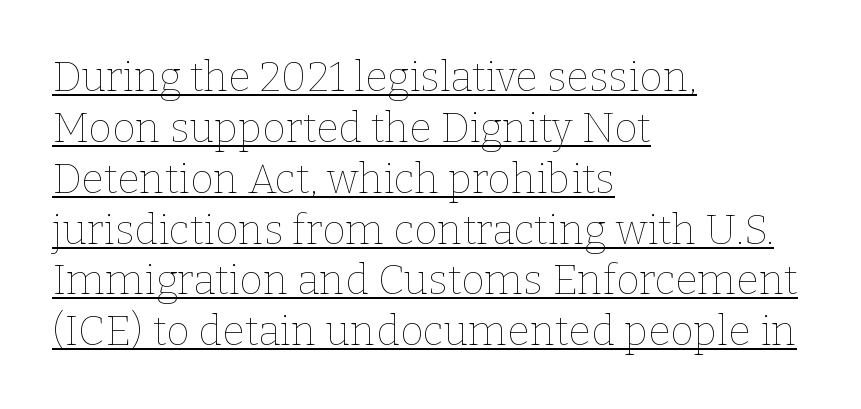
The image shows 41 px thin type, upright; set left-aligned, line spacing 1.24x, normal letter spacing, underlined; low stroke contrast and a medium x-height.
